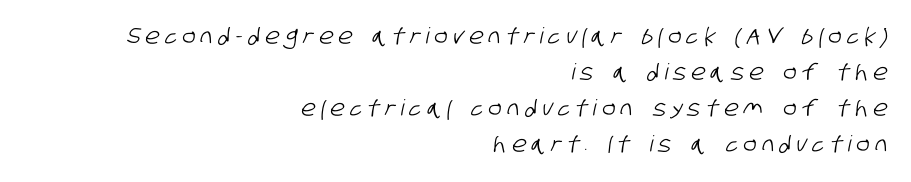
Q: Is the text underlined? A: No.
Q: How is the paragraph aligned? A: Right-aligned.
Q: Is the spacing between letters normal or unusually wide? A: Unusually wide.
Q: Is the spacing between lines tight, normal or loose? A: Normal.
